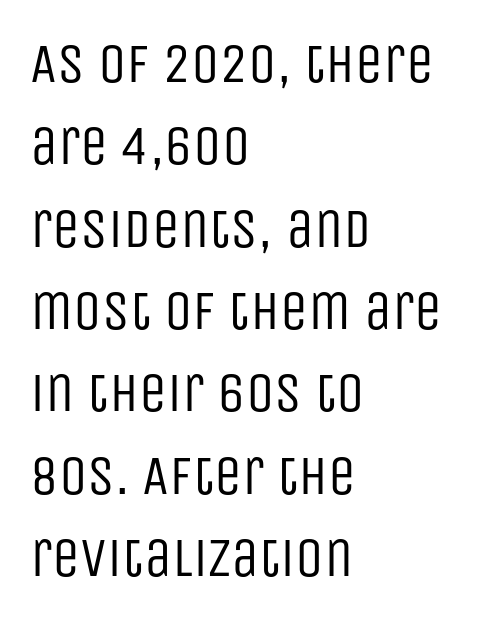
Q: Is the text bold? A: No.
Q: Is the text italic (slanted)? A: No, it is upright.
Q: Is the typeface a serif or a sans-serif typeface? A: Sans-serif.
Q: Is the text underlined? A: No.
Q: How is the paragraph aligned? A: Left-aligned.
Q: Is the spacing between letters normal or unusually wide? A: Normal.
Q: Is the spacing between lines tight, normal or loose? A: Normal.
Q: Width (condensed, normal, or wide)? A: Condensed.
Q: Stroke contrast? A: Low.
Q: x-height? A: Large.
Q: Monospaced? A: No.
